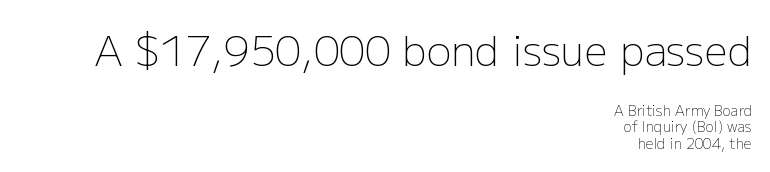
Block one is the big one; block two sits smaller underneath. Notice how the stems are strictly vertical — no italics here. The strip under each line holds only bare page. The text block is weighted toward the right margin, trailing off unevenly leftward. The rendering keeps characters at their native spacing.
